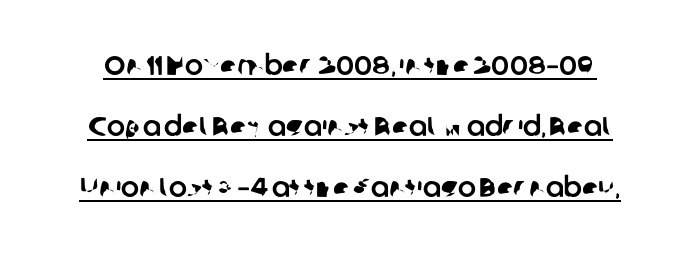
{"underline": "yes", "line_spacing": "loose", "line_spacing_ratio": 2.26, "letter_spacing": "normal", "letter_spacing_em": 0.0, "glyph_px": 27}
